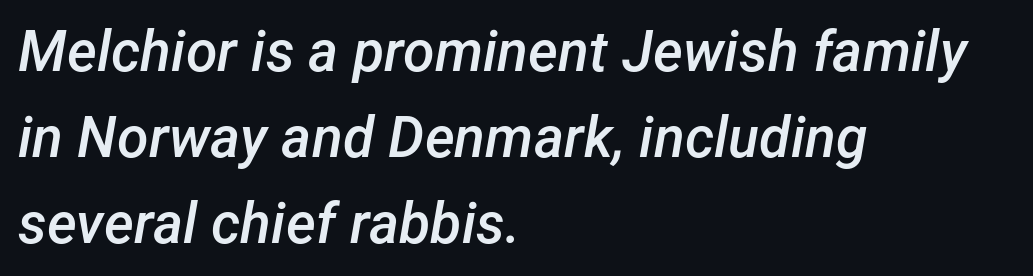
Successive baselines arrive at the customary interval. A fair bit of extra ink — the face is semibold, not bold. Reading down the block, your eye returns to a fixed left position each line. Observe the ordinary spacing: letters are neighbours, not strangers. The face used here is proportionally spaced, like ordinary book or web type.
